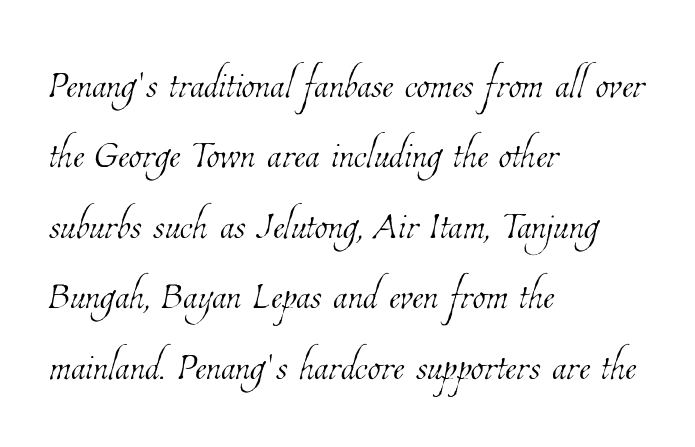
{"bold": "no", "weight": "thin", "width": "condensed", "stroke_contrast": "low", "x_height": "medium", "monospaced": "no", "underline": "no", "align": "left", "line_spacing": "normal", "line_spacing_ratio": 1.33, "letter_spacing": "normal", "letter_spacing_em": 0.0, "glyph_px": 53}
